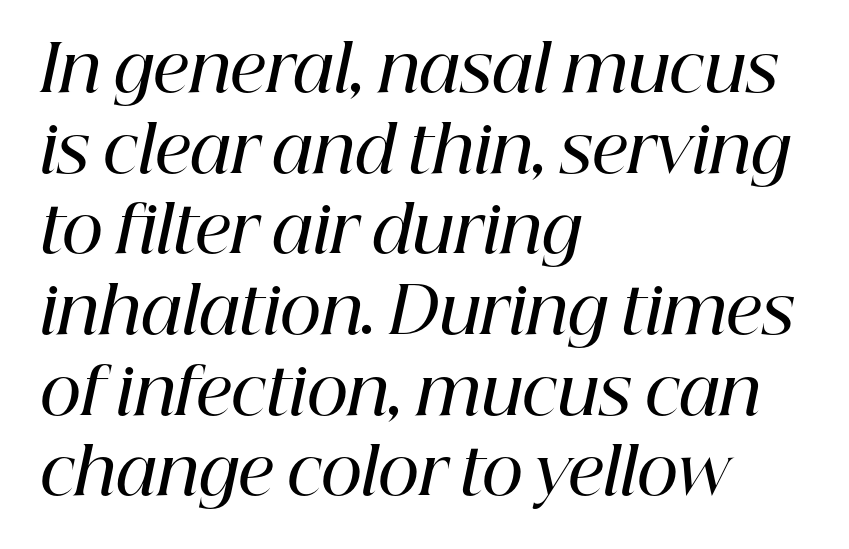
Q: Is the text bold? A: Semi-bold.
Q: Is the text italic (slanted)? A: Yes, it leans right by about 12 degrees.
Q: Is the typeface a serif or a sans-serif typeface? A: Serif.
Q: Is the text underlined? A: No.
Q: How is the paragraph aligned? A: Left-aligned.
Q: Is the spacing between letters normal or unusually wide? A: Normal.
Q: Is the spacing between lines tight, normal or loose? A: Normal.
Q: Width (condensed, normal, or wide)? A: Normal.
Q: Stroke contrast? A: High.
Q: x-height? A: Medium.
Q: Monospaced? A: No.
